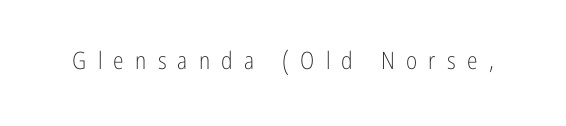
Q: Is the text bold? A: No.
Q: Is the text italic (slanted)? A: No, it is upright.
Q: Is the text underlined? A: No.
Q: Is the spacing between letters normal or unusually wide? A: Unusually wide.
